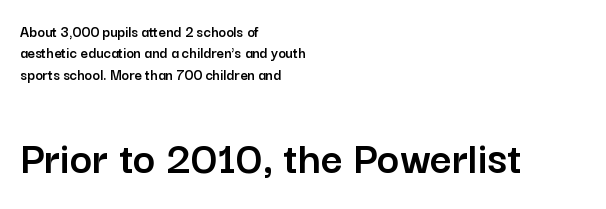
{"serif": "no", "italic": "no", "width": "normal", "stroke_contrast": "low", "x_height": "medium", "monospaced": "no", "underline": "no", "align": "left", "line_spacing": "normal", "line_spacing_ratio": 1.33, "letter_spacing": "normal", "letter_spacing_em": 0.0, "larger_block": "second", "size_ratio": 3.0, "glyph_px": 48}
